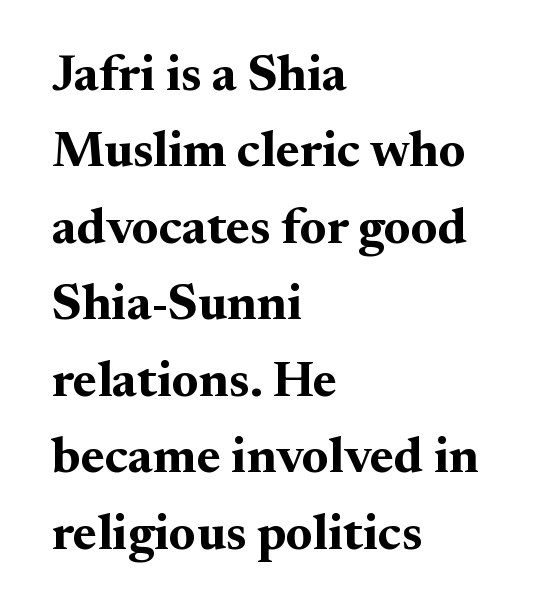
The image shows 51 px bold serif type, upright; set left-aligned, normal line spacing (1.5x), normal letter spacing, not underlined; medium stroke contrast and a small x-height.
